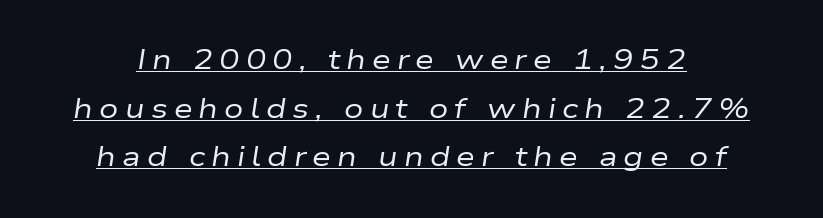
{"italic": "yes", "lean": "right", "slant_degrees": 9, "bold": "no", "underline": "yes", "line_spacing_ratio": 1.8, "letter_spacing": "wide", "letter_spacing_em": 0.23, "glyph_px": 27}
